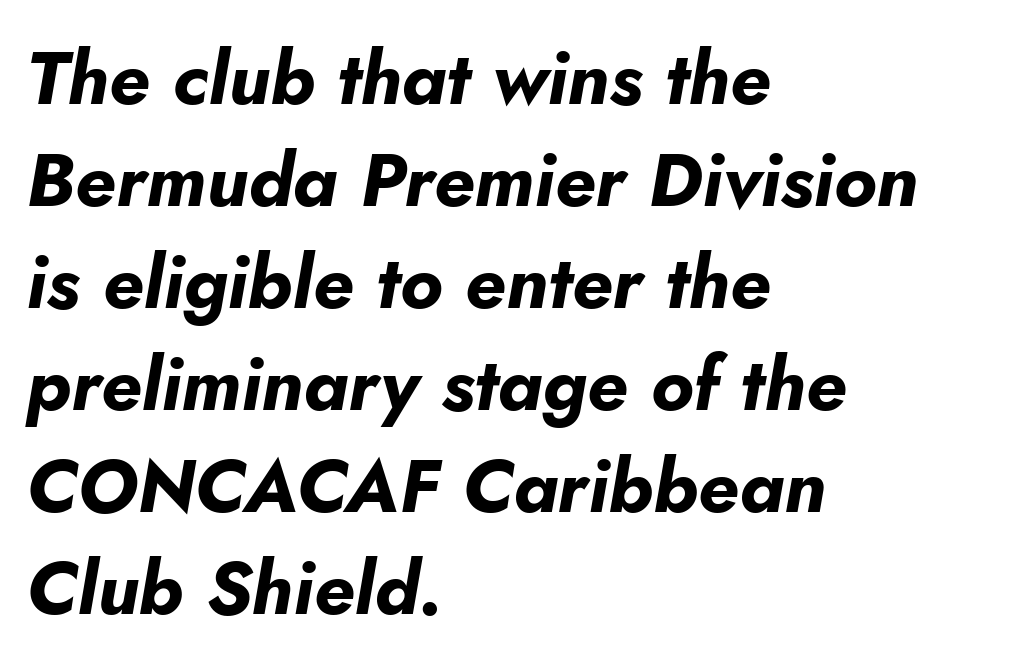
Here the glyphs are tracked normally, forming tight word shapes. This sample has the flowing, uneven cadence of proportional lettering. These lines are set flush left with a ragged right edge. The specimen reads as italic at a glance. Words float on clear page, feet unadorned. Each glyph is drawn with heavy, bold strokes.
